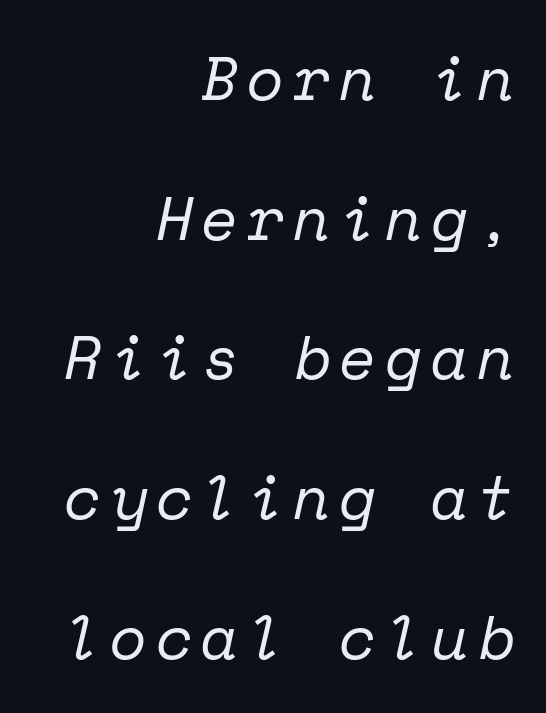
Weight: in the light-to-regular range. Underlining? Definitely not there. Letterform terminals end in serifs throughout the passage. Quick note: interline space is abundant.
